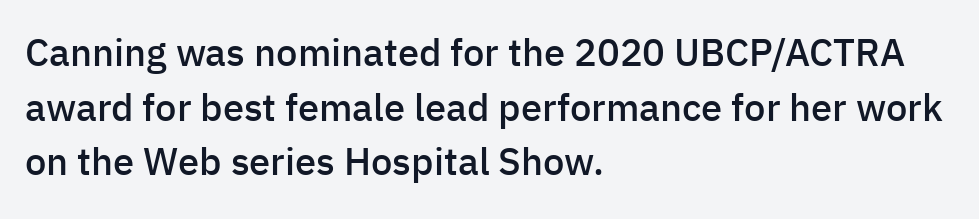
Nobody touched the tracking dial on this one. As a designer I'd log this as weight 600, semibold. Alignment: flush left. Style check: upright. Does the type have serifs? No, each stem ends abruptly.
